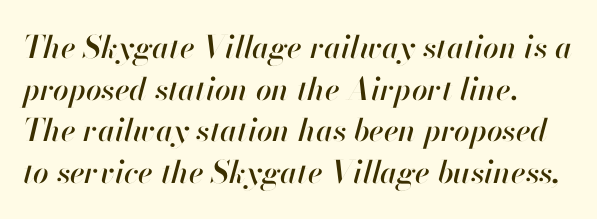
Q: Is the text italic (slanted)? A: Yes, it leans right by about 13 degrees.
Q: Is the text underlined? A: No.
Q: How is the paragraph aligned? A: Left-aligned.
Q: Is the spacing between letters normal or unusually wide? A: Normal.
Q: Is the spacing between lines tight, normal or loose? A: Normal.
Q: Width (condensed, normal, or wide)? A: Normal.
Q: Stroke contrast? A: High.
Q: x-height? A: Small.
Q: Monospaced? A: No.
